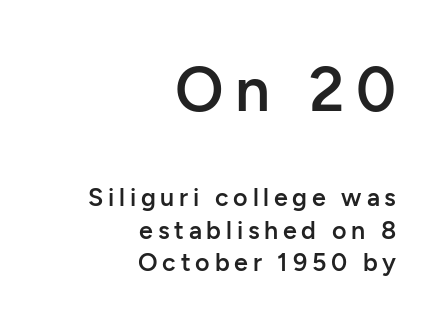
Whoever set this chose a conventional vertical rhythm. The words here are not underlined. One-word summary of the alignment: right. The sample has been set in demibold, a notch under bold. This sample has the flowing, uneven cadence of proportional lettering. Of the two passages, the one on top uses the larger point size.
